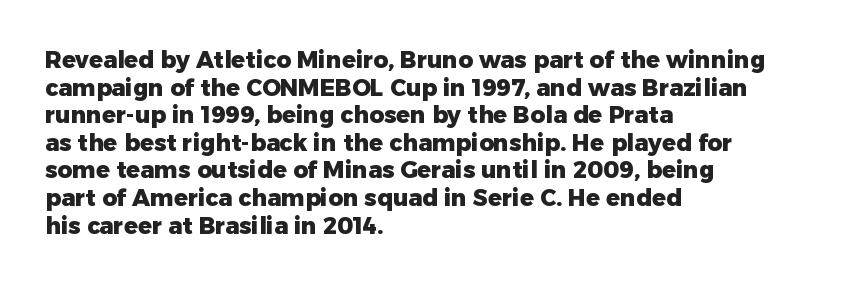
The letters stand upright; this is a roman face. Each word holds together tightly as a unit, with standard inter-letter gaps. Underline: absent. Notice how thick the strokes are: this is what a full bold looks like. The setting favours the left margin, as ordinary paragraphs usually do.
